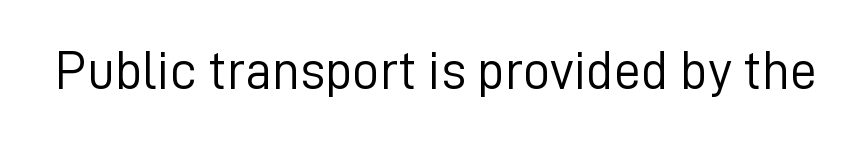
Q: Is the text bold? A: No.
Q: Is the text italic (slanted)? A: No, it is upright.
Q: Is the typeface a serif or a sans-serif typeface? A: Sans-serif.
Q: Is the text underlined? A: No.
Q: Is the spacing between letters normal or unusually wide? A: Normal.
Q: Width (condensed, normal, or wide)? A: Normal.
Q: Stroke contrast? A: Low.
Q: x-height? A: Medium.
Q: Monospaced? A: No.
